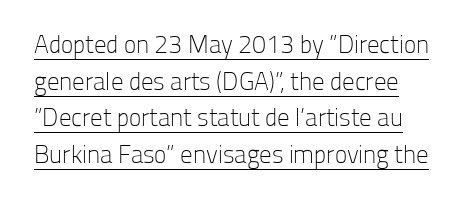
This rendering uses left alignment, leaving the right contour irregular. Quick note: interline space is typical. Default kerning and tracking; the words read as compact shapes. Notice how a bar underscores the lettering throughout. Posture: upright roman.
